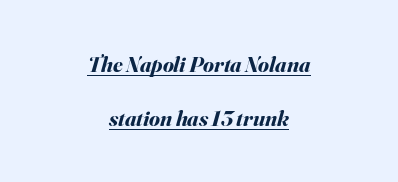
Q: Is the text bold? A: Yes.
Q: Is the text italic (slanted)? A: Yes, it leans right by about 16 degrees.
Q: Is the text underlined? A: Yes.
Q: How is the paragraph aligned? A: Centered.
Q: Is the spacing between letters normal or unusually wide? A: Normal.
Q: Is the spacing between lines tight, normal or loose? A: Loose.
